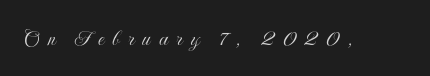
Does extra space separate the letters? Yes, quite a lot of it. The strip under each line holds only bare page.
